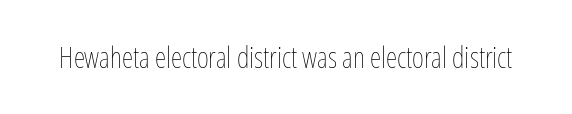
{"italic": "no", "bold": "no", "weight": "thin", "width": "condensed", "stroke_contrast": "low", "x_height": "medium", "monospaced": "no", "underline": "no", "letter_spacing": "normal", "letter_spacing_em": 0.0, "glyph_px": 29}
